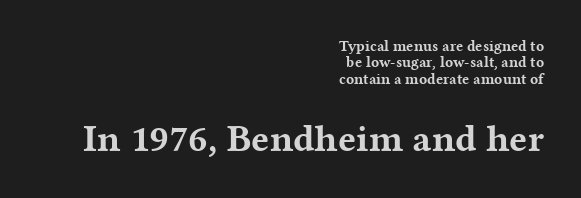
{"serif": "yes", "italic": "no", "bold": "yes", "weight": "bold", "width": "wide", "stroke_contrast": "medium", "x_height": "medium", "monospaced": "no", "underline": "no", "align": "right", "line_spacing": "tight", "line_spacing_ratio": 1.1, "letter_spacing": "normal", "letter_spacing_em": 0.0, "larger_block": "second", "size_ratio": 2.53, "glyph_px": 38}
